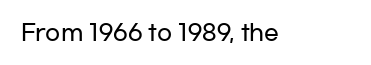
The image shows 22 px text type, upright; set normal letter spacing, not underlined.
